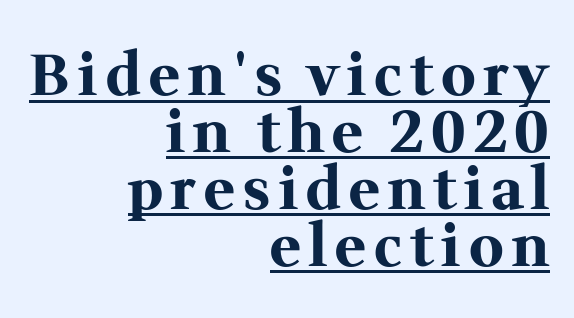
{"serif": "yes", "italic": "no", "bold": "yes", "weight": "bold", "width": "normal", "stroke_contrast": "medium", "x_height": "medium", "monospaced": "no", "underline": "yes", "align": "right", "line_spacing": "tight", "line_spacing_ratio": 0.98, "glyph_px": 58}
